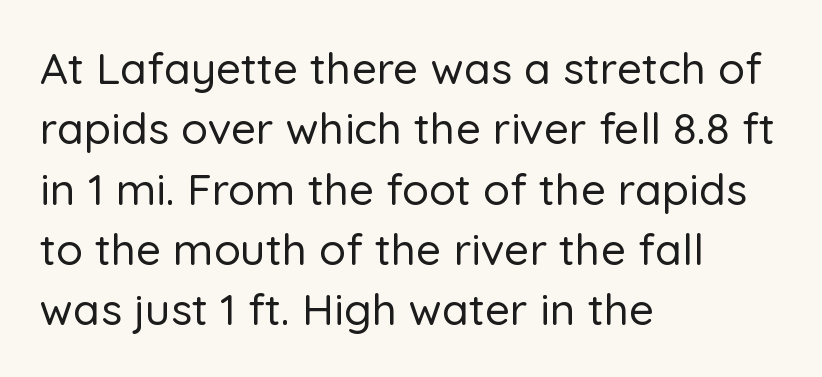
Layout note: lines flush left. It's the straight-up-and-down kind of type. Each letter keeps its own natural width here, so spacing adapts to shape. The space directly below the letters is spotless. Notice how descenders clear the ascenders below comfortably — that's standard leading. The rendering shows plain stroke endings on the letterforms — a sans-serif design.
